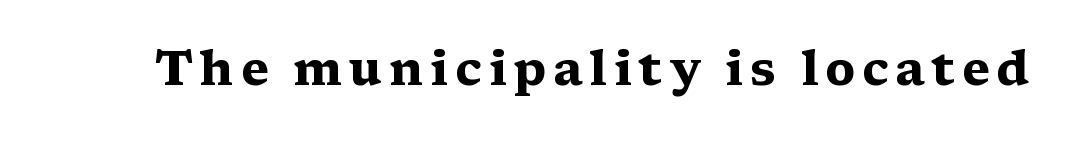
The image shows 48 px heavy, wide serif type, upright; set not underlined; medium stroke contrast and a medium x-height.
